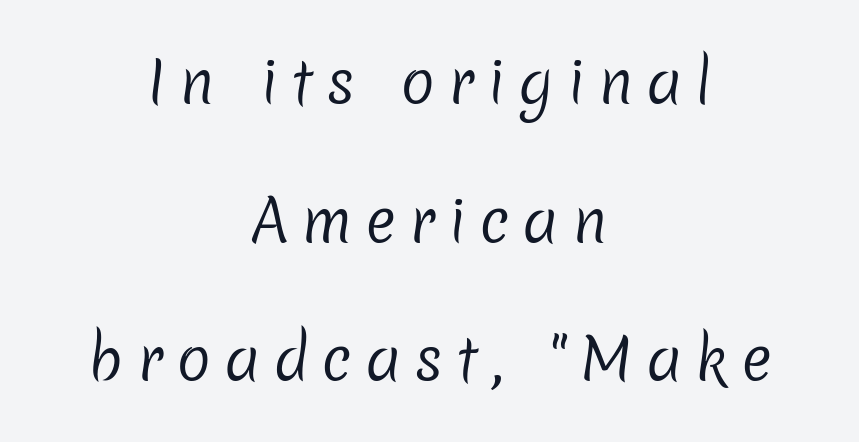
Q: Is the text bold? A: No.
Q: Is the typeface a serif or a sans-serif typeface? A: Sans-serif.
Q: Is the text underlined? A: No.
Q: How is the paragraph aligned? A: Centered.
Q: Is the spacing between letters normal or unusually wide? A: Unusually wide.
Q: Is the spacing between lines tight, normal or loose? A: Loose.
Q: Width (condensed, normal, or wide)? A: Normal.
Q: Stroke contrast? A: Low.
Q: x-height? A: Medium.
Q: Monospaced? A: No.
